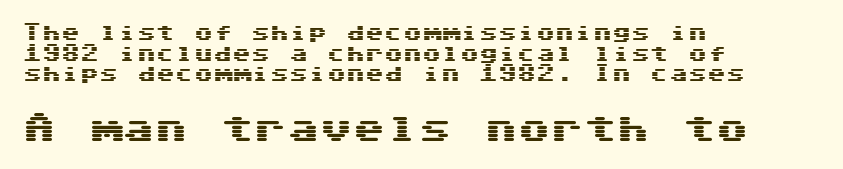
{"serif": "no", "italic": "no", "width": "wide", "stroke_contrast": "medium", "x_height": "medium", "monospaced": "yes", "underline": "no", "align": "left", "line_spacing": "tight", "line_spacing_ratio": 1.09, "letter_spacing": "normal", "letter_spacing_em": 0.0, "larger_block": "second", "size_ratio": 1.74, "glyph_px": 33}
